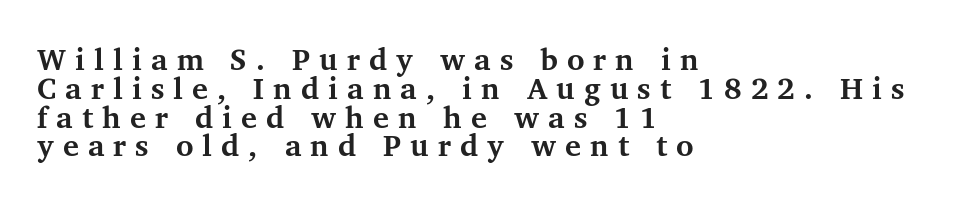
{"serif": "yes", "italic": "no", "bold": "yes", "weight": "bold", "width": "normal", "stroke_contrast": "medium", "x_height": "medium", "monospaced": "no", "underline": "no", "align": "left", "line_spacing": "tight", "line_spacing_ratio": 0.96, "letter_spacing": "wide", "letter_spacing_em": 0.3, "glyph_px": 30}
